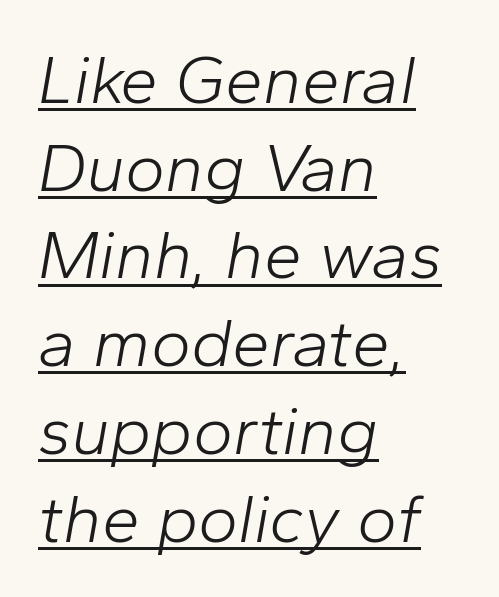
Q: Is the text bold? A: No.
Q: Is the text italic (slanted)? A: Yes, it leans right by about 10 degrees.
Q: Is the text underlined? A: Yes.
Q: How is the paragraph aligned? A: Left-aligned.
Q: Is the spacing between letters normal or unusually wide? A: Normal.
Q: Is the spacing between lines tight, normal or loose? A: Normal.
Q: Width (condensed, normal, or wide)? A: Normal.
Q: Stroke contrast? A: Low.
Q: x-height? A: Medium.
Q: Monospaced? A: No.
